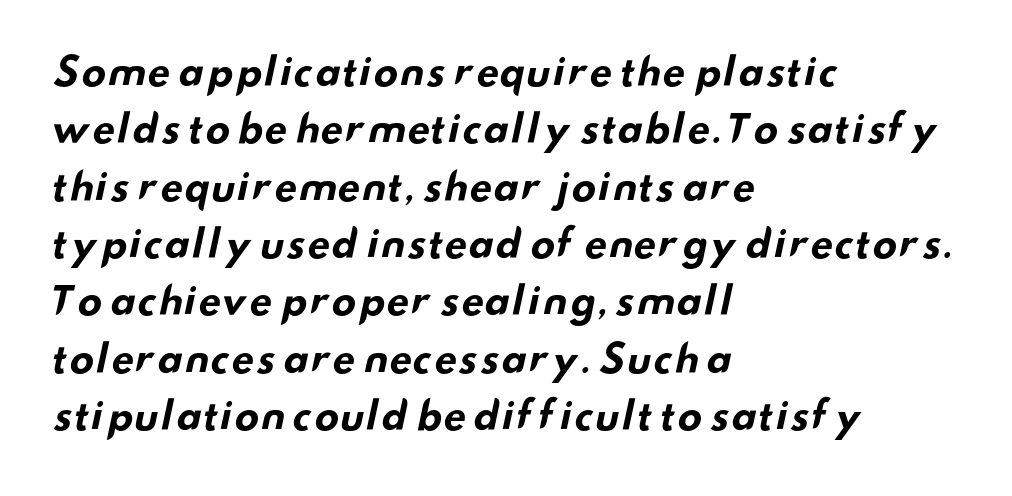
Where is the straight margin? On the left. The strokes are fattened all the way to bold. Underline: absent. The rows are spaced the way most documents space them. Honestly, the letter spacing is just normal — you wouldn't notice it. These lines are composed in type without serifs.
